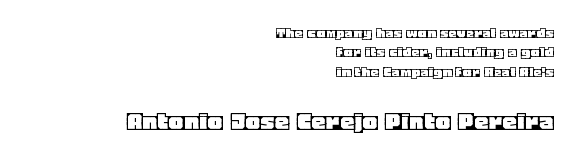
{"italic": "no", "width": "normal", "x_height": "large", "monospaced": "no", "underline": "no", "align": "right", "line_spacing": "tight", "line_spacing_ratio": 1.14, "letter_spacing": "normal", "letter_spacing_em": 0.0, "larger_block": "second", "size_ratio": 1.71, "glyph_px": 29}
